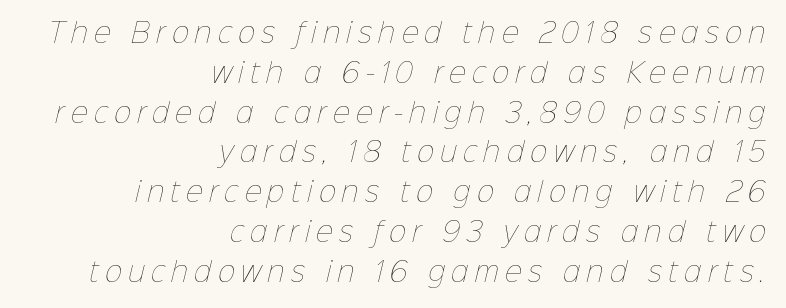
{"bold": "no", "underline": "no", "align": "right", "line_spacing": "normal", "line_spacing_ratio": 1.53, "letter_spacing": "wide", "letter_spacing_em": 0.25, "glyph_px": 26}
